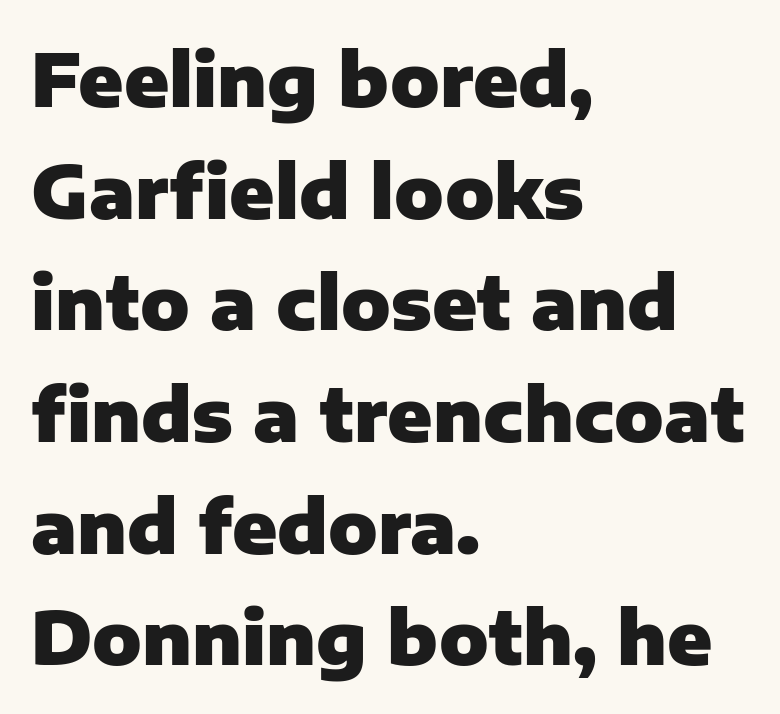
{"serif": "no", "italic": "no", "bold": "yes", "weight": "heavy", "width": "normal", "stroke_contrast": "low", "x_height": "medium", "monospaced": "no", "underline": "no", "align": "left", "line_spacing": "normal", "line_spacing_ratio": 1.53, "letter_spacing": "normal", "letter_spacing_em": 0.0, "glyph_px": 73}
